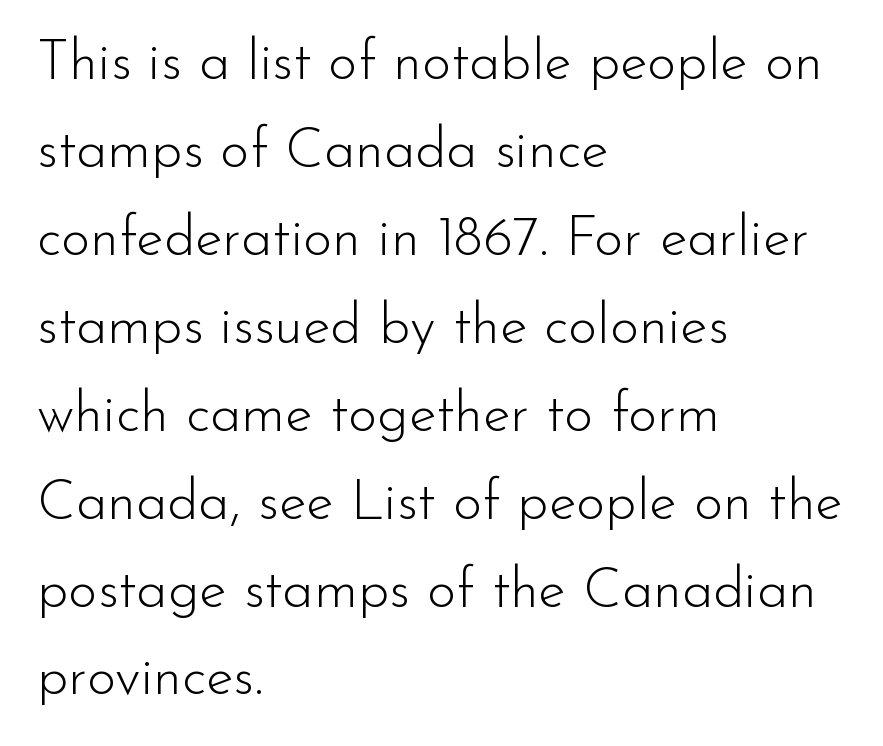
The image shows 56 px light sans-serif type, upright; set left-aligned, normal line spacing (1.57x), normal letter spacing, not underlined; low stroke contrast and a small x-height.
